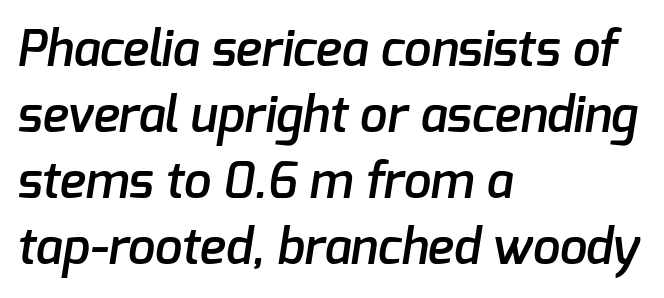
Q: Is the text bold? A: Semi-bold.
Q: Is the typeface a serif or a sans-serif typeface? A: Sans-serif.
Q: Is the text underlined? A: No.
Q: How is the paragraph aligned? A: Left-aligned.
Q: Is the spacing between letters normal or unusually wide? A: Normal.
Q: Is the spacing between lines tight, normal or loose? A: Normal.
Q: Width (condensed, normal, or wide)? A: Normal.
Q: Stroke contrast? A: Low.
Q: x-height? A: Medium.
Q: Monospaced? A: No.
